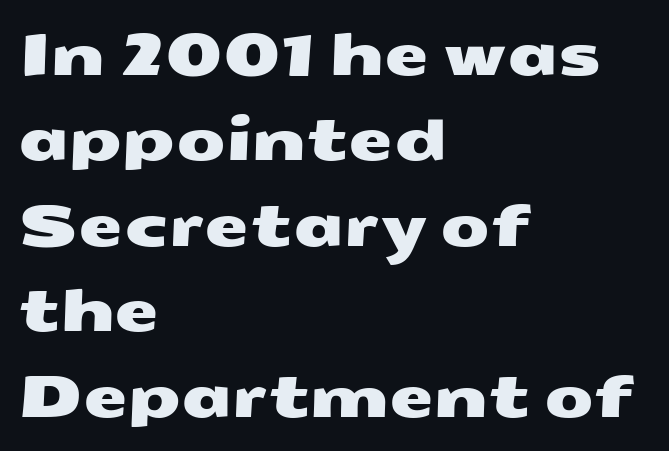
Characters follow at the spacing the type designer built in. Visually the block forms a straight wall on the left and a jagged coastline on the right. Unmarked baselines from the first word to the last. I'd call this a sans setting — the letters go barefoot.
